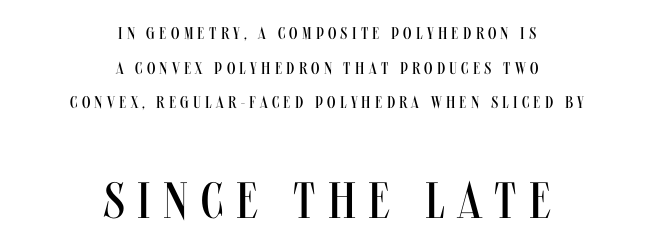
{"serif": "no", "italic": "no", "bold": "no", "weight": "regular", "width": "condensed", "stroke_contrast": "medium", "x_height": "large", "monospaced": "no", "underline": "no", "align": "center", "line_spacing": "loose", "line_spacing_ratio": 2.04, "letter_spacing": "wide", "letter_spacing_em": 0.25, "larger_block": "second", "size_ratio": 3.0, "glyph_px": 51}
